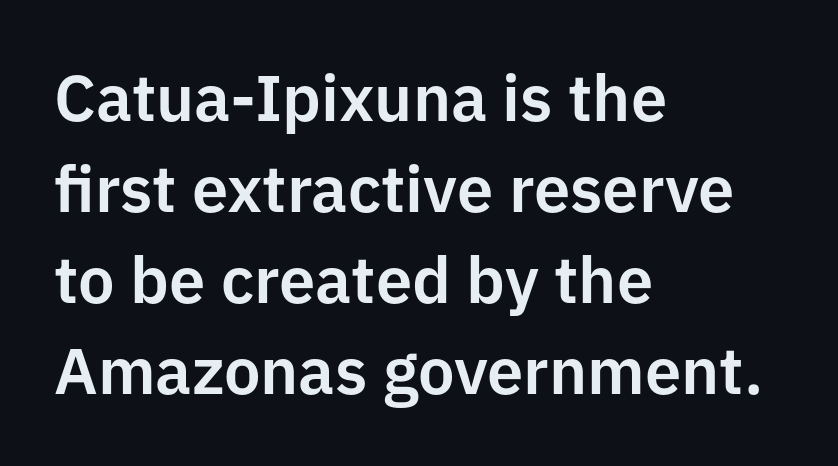
The image shows 65 px sans-serif type, upright; set left-aligned, normal line spacing (1.4x), normal letter spacing, not underlined; low stroke contrast and a medium x-height.
